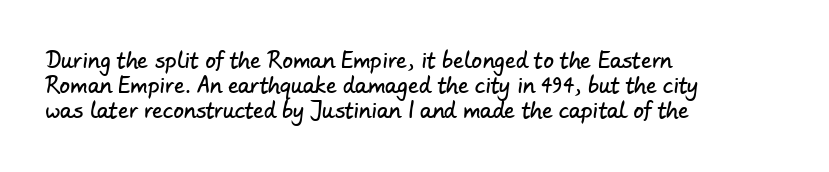
The setting favours the left margin, as ordinary paragraphs usually do. Honestly, the letter spacing is just normal — you wouldn't notice it. The words here are not underlined.
